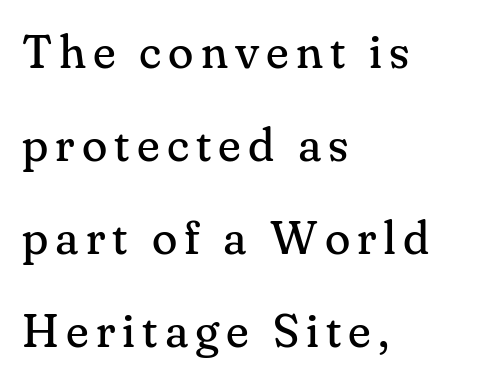
{"serif": "yes", "italic": "no", "bold": "no", "weight": "regular", "width": "normal", "stroke_contrast": "medium", "x_height": "small", "monospaced": "no", "underline": "no", "align": "left", "line_spacing": "loose", "line_spacing_ratio": 1.98, "glyph_px": 47}
